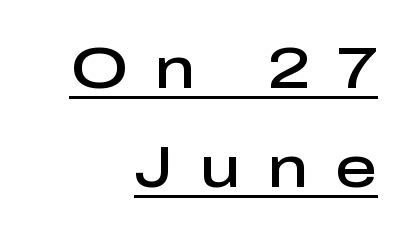
Q: Is the text bold? A: Semi-bold.
Q: Is the text italic (slanted)? A: No, it is upright.
Q: Is the typeface a serif or a sans-serif typeface? A: Sans-serif.
Q: Is the text underlined? A: Yes.
Q: How is the paragraph aligned? A: Right-aligned.
Q: Is the spacing between letters normal or unusually wide? A: Unusually wide.
Q: Is the spacing between lines tight, normal or loose? A: Normal.
Q: Width (condensed, normal, or wide)? A: Normal.
Q: Stroke contrast? A: Low.
Q: x-height? A: Medium.
Q: Monospaced? A: No.
